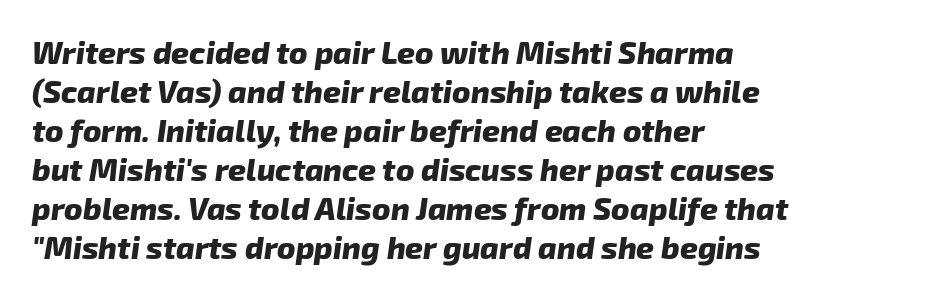
Q: Is the text bold? A: Yes.
Q: Is the typeface a serif or a sans-serif typeface? A: Sans-serif.
Q: Is the text underlined? A: No.
Q: How is the paragraph aligned? A: Left-aligned.
Q: Is the spacing between letters normal or unusually wide? A: Normal.
Q: Is the spacing between lines tight, normal or loose? A: Normal.
Q: Width (condensed, normal, or wide)? A: Normal.
Q: Stroke contrast? A: Low.
Q: x-height? A: Medium.
Q: Monospaced? A: No.
